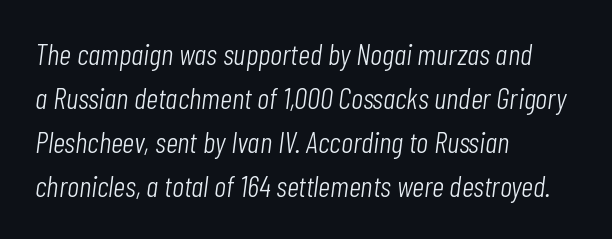
The image shows 30 px light, condensed type, italic (leaning right); set left-aligned, normal line spacing (1.47x), normal letter spacing, not underlined; low stroke contrast and a medium x-height.
